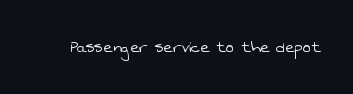
The image shows 20 px text type; set normal letter spacing, not underlined.
